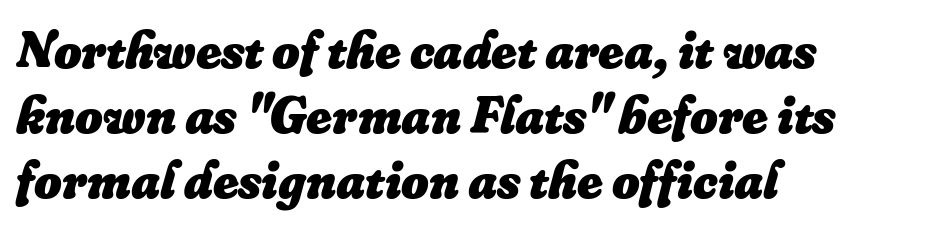
Q: Is the text bold? A: Yes.
Q: Is the text italic (slanted)? A: Yes, it leans right by about 16 degrees.
Q: Is the text underlined? A: No.
Q: How is the paragraph aligned? A: Left-aligned.
Q: Is the spacing between letters normal or unusually wide? A: Normal.
Q: Width (condensed, normal, or wide)? A: Normal.
Q: Stroke contrast? A: Low.
Q: x-height? A: Small.
Q: Monospaced? A: No.
